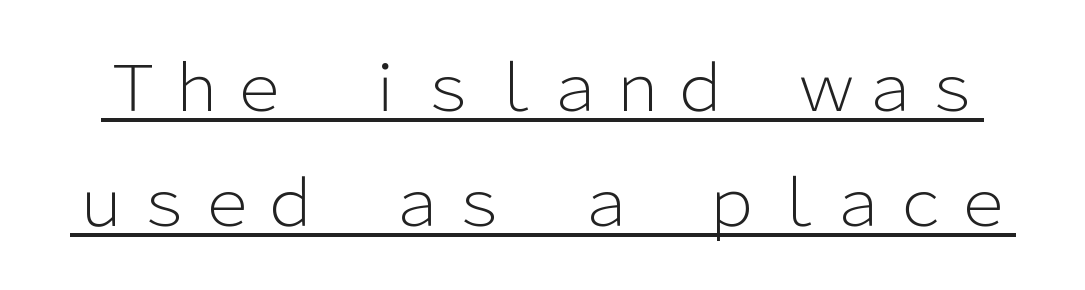
Q: Is the text bold? A: No.
Q: Is the text italic (slanted)? A: No, it is upright.
Q: Is the typeface a serif or a sans-serif typeface? A: Sans-serif.
Q: Is the text underlined? A: Yes.
Q: Is the spacing between letters normal or unusually wide? A: Normal.
Q: Width (condensed, normal, or wide)? A: Normal.
Q: Stroke contrast? A: Low.
Q: x-height? A: Medium.
Q: Monospaced? A: No.
